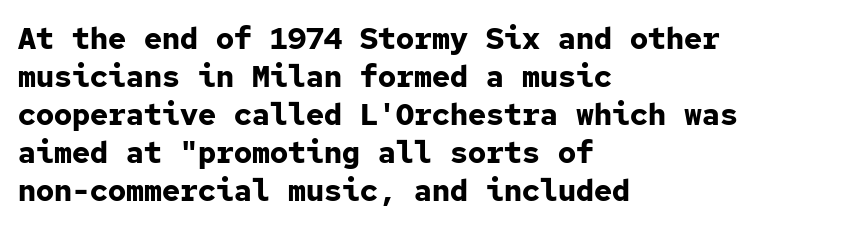
{"serif": "no", "italic": "no", "bold": "yes", "weight": "bold", "width": "normal", "stroke_contrast": "low", "x_height": "medium", "monospaced": "yes", "underline": "no", "align": "left", "line_spacing": "normal", "line_spacing_ratio": 1.27, "letter_spacing": "normal", "letter_spacing_em": 0.0, "glyph_px": 30}
